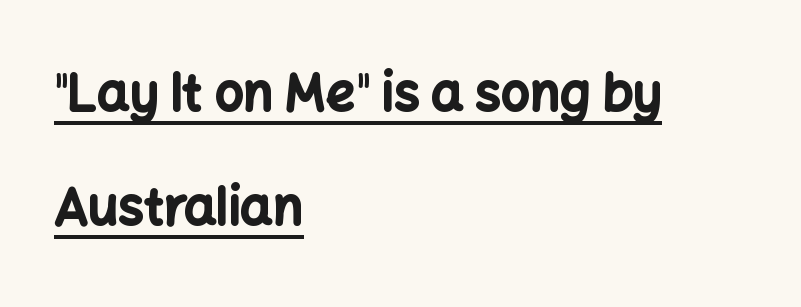
Q: Is the text bold? A: Yes.
Q: Is the text italic (slanted)? A: No, it is upright.
Q: Is the typeface a serif or a sans-serif typeface? A: Sans-serif.
Q: Is the text underlined? A: Yes.
Q: How is the paragraph aligned? A: Left-aligned.
Q: Is the spacing between letters normal or unusually wide? A: Normal.
Q: Is the spacing between lines tight, normal or loose? A: Loose.
Q: Width (condensed, normal, or wide)? A: Normal.
Q: Stroke contrast? A: Low.
Q: x-height? A: Medium.
Q: Monospaced? A: No.
